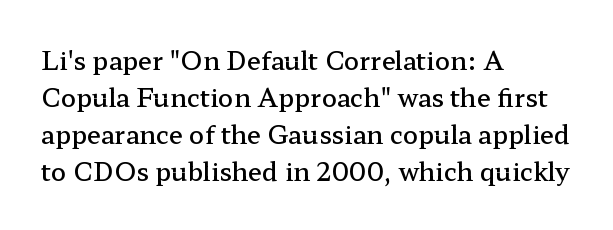
Q: Is the text bold? A: Semi-bold.
Q: Is the text italic (slanted)? A: No, it is upright.
Q: Is the text underlined? A: No.
Q: How is the paragraph aligned? A: Left-aligned.
Q: Is the spacing between letters normal or unusually wide? A: Normal.
Q: Is the spacing between lines tight, normal or loose? A: Normal.
